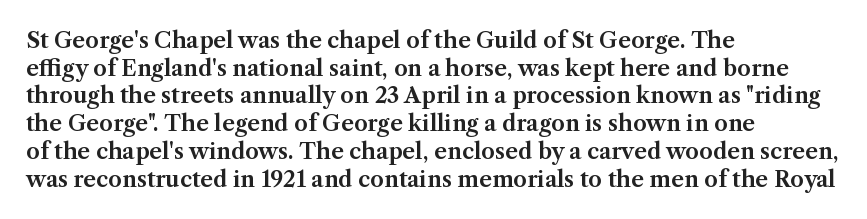
Q: Is the text italic (slanted)? A: No, it is upright.
Q: Is the text underlined? A: No.
Q: How is the paragraph aligned? A: Left-aligned.
Q: Is the spacing between letters normal or unusually wide? A: Normal.
Q: Is the spacing between lines tight, normal or loose? A: Normal.
